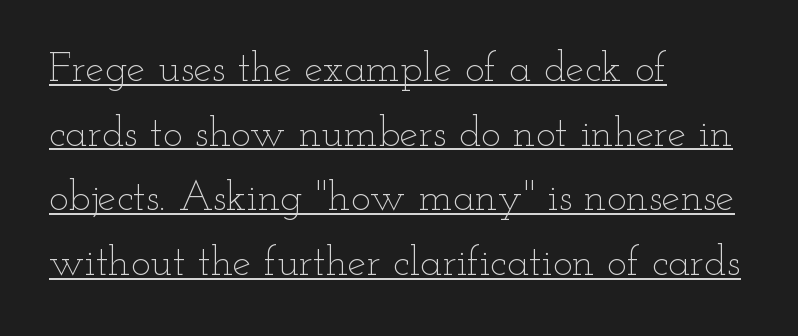
The image shows 42 px thin, wide type, upright; set left-aligned, normal line spacing (1.54x), normal letter spacing, underlined; low stroke contrast and a small x-height.
